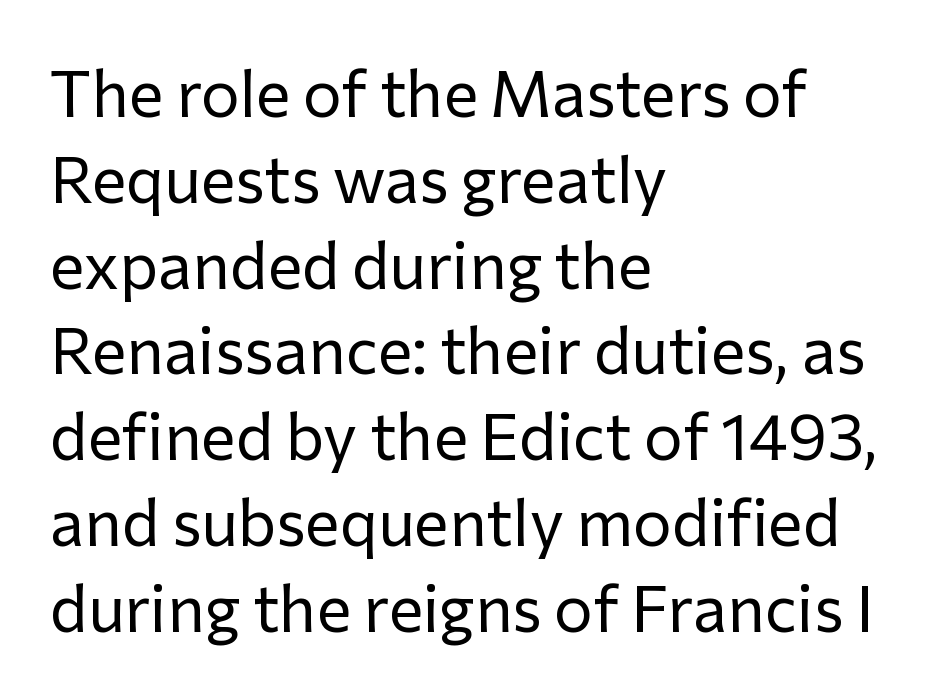
The image shows 65 px regular-weight sans-serif type, upright; set left-aligned, normal line spacing (1.32x), normal letter spacing, not underlined; low stroke contrast and a medium x-height.
